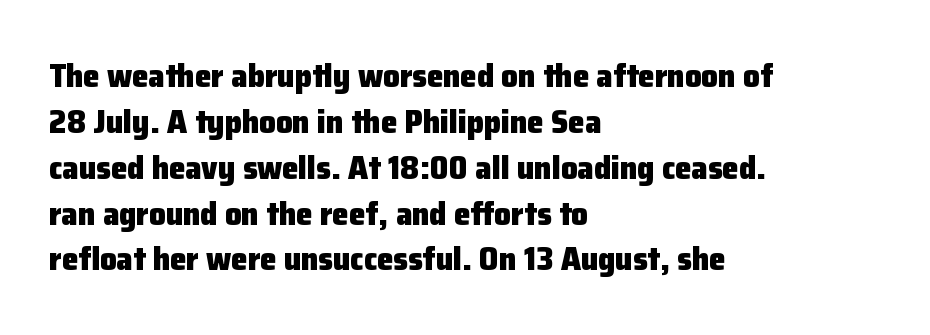
The image shows 33 px heavy sans-serif type, upright; set left-aligned, normal line spacing (1.39x), normal letter spacing, not underlined; low stroke contrast and a medium x-height.
